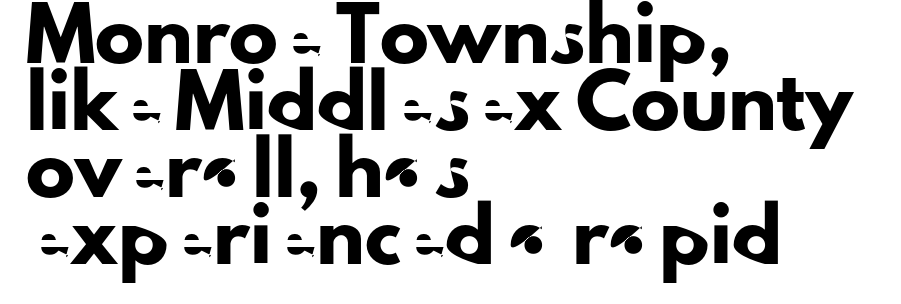
{"serif": "no", "italic": "no", "width": "normal", "stroke_contrast": "low", "x_height": "small", "monospaced": "no", "underline": "no", "align": "left", "line_spacing": "normal", "line_spacing_ratio": 1.37, "letter_spacing": "normal", "letter_spacing_em": 0.0, "glyph_px": 49}
